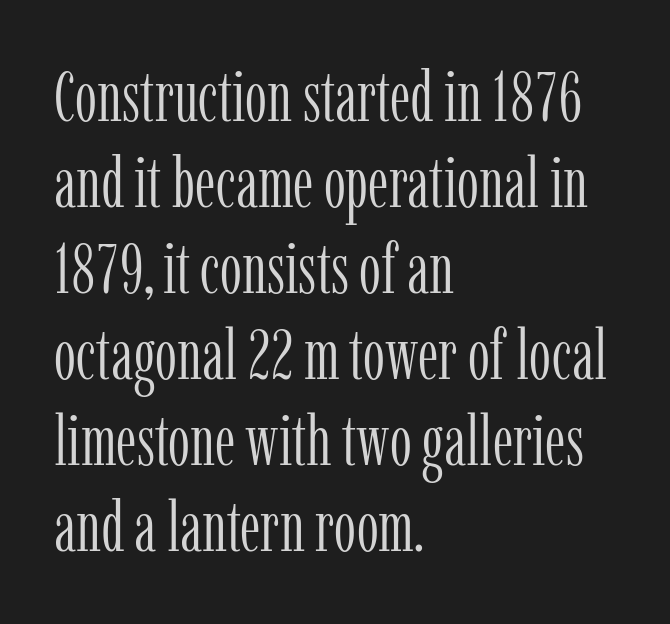
Q: Is the text bold? A: No.
Q: Is the text italic (slanted)? A: No, it is upright.
Q: Is the typeface a serif or a sans-serif typeface? A: Serif.
Q: Is the text underlined? A: No.
Q: How is the paragraph aligned? A: Left-aligned.
Q: Is the spacing between letters normal or unusually wide? A: Normal.
Q: Width (condensed, normal, or wide)? A: Condensed.
Q: Stroke contrast? A: Low.
Q: x-height? A: Medium.
Q: Monospaced? A: No.
